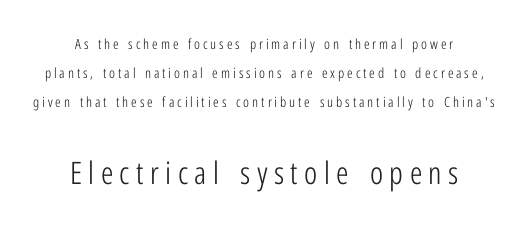
Italic: no, the glyphs are upright roman. This reads as an unemphasized weight, regular at the heaviest. Underlining? Definitely not there. Is this a fixed-width face? No — the glyphs have proportional, varying widths. This is sans-serif lettering, the kind often seen on screens and signage.
